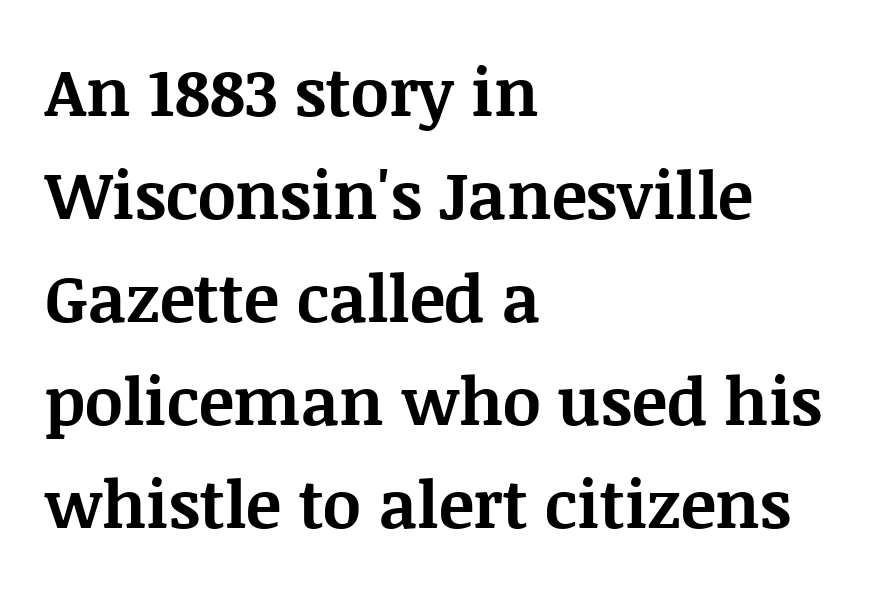
The image shows 66 px bold serif type, upright; set left-aligned, normal line spacing (1.56x), normal letter spacing, not underlined; medium stroke contrast and a large x-height.
